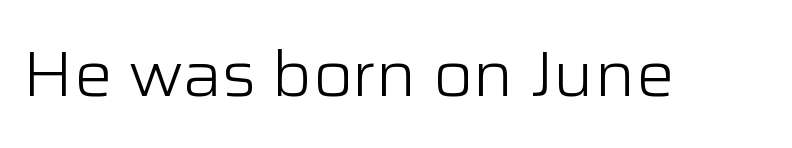
The image shows 64 px light sans-serif type, upright; set normal letter spacing, not underlined; low stroke contrast and a medium x-height.
